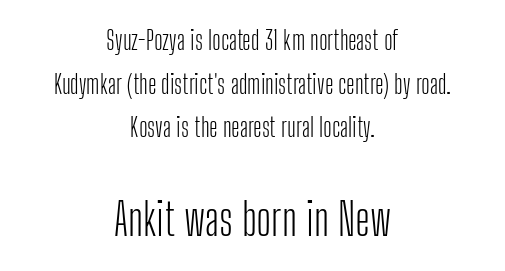
Q: Is the text bold? A: No.
Q: Is the text italic (slanted)? A: No, it is upright.
Q: Is the typeface a serif or a sans-serif typeface? A: Sans-serif.
Q: Is the text underlined? A: No.
Q: How is the paragraph aligned? A: Centered.
Q: Is the spacing between letters normal or unusually wide? A: Normal.
Q: Is the spacing between lines tight, normal or loose? A: Normal.
Q: Which block of text is set in a larger size, the first (top) or the second (bottom)? A: The second (bottom) one.
Q: Width (condensed, normal, or wide)? A: Condensed.
Q: Stroke contrast? A: Low.
Q: x-height? A: Medium.
Q: Monospaced? A: No.
